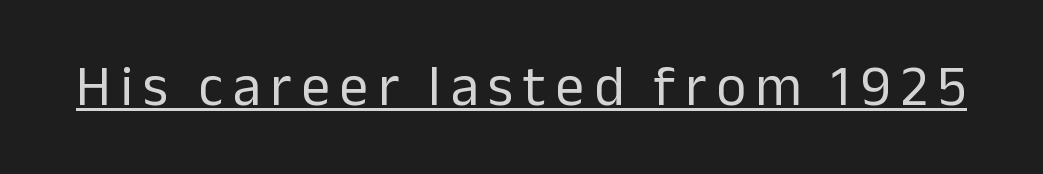
Honestly, the underline is the first thing you notice here. The passage shown is typed in a proportional face where columns would drift. This is the regular roman posture of the typeface. A typesetter would label this face a sans. Stroke thickness stays within the range of a standard reading face or lighter.
